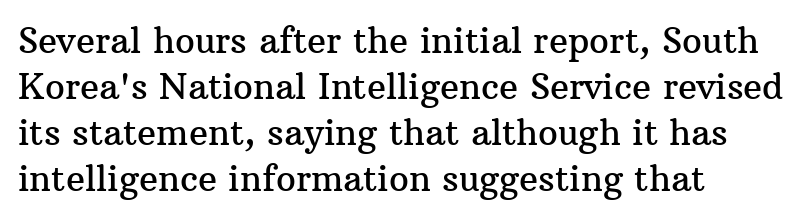
Every character sits straight up, as roman type does. The letters advance in unequal steps, a hallmark of proportional type. Letter spacing: default. This sample keeps an unexceptional amount of space between lines. In terms of letterform style, serifs are clearly present.
